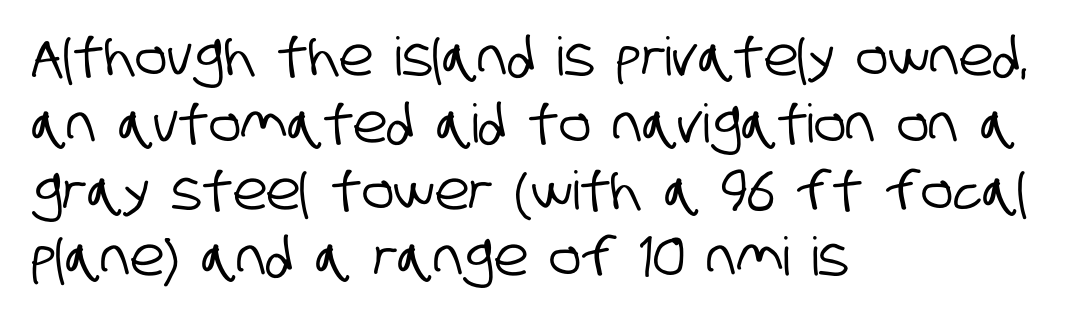
Q: Is the typeface a serif or a sans-serif typeface? A: Sans-serif.
Q: Is the text underlined? A: No.
Q: How is the paragraph aligned? A: Left-aligned.
Q: Is the spacing between letters normal or unusually wide? A: Normal.
Q: Is the spacing between lines tight, normal or loose? A: Normal.
Q: Width (condensed, normal, or wide)? A: Condensed.
Q: Stroke contrast? A: Low.
Q: x-height? A: Large.
Q: Monospaced? A: No.
